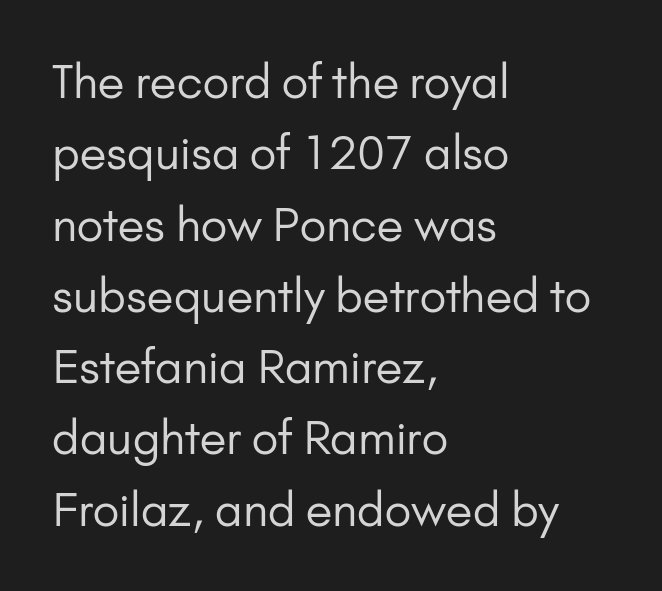
The image shows 46 px regular-weight sans-serif type, upright; set left-aligned, normal line spacing (1.55x), normal letter spacing, not underlined; low stroke contrast and a small x-height.
